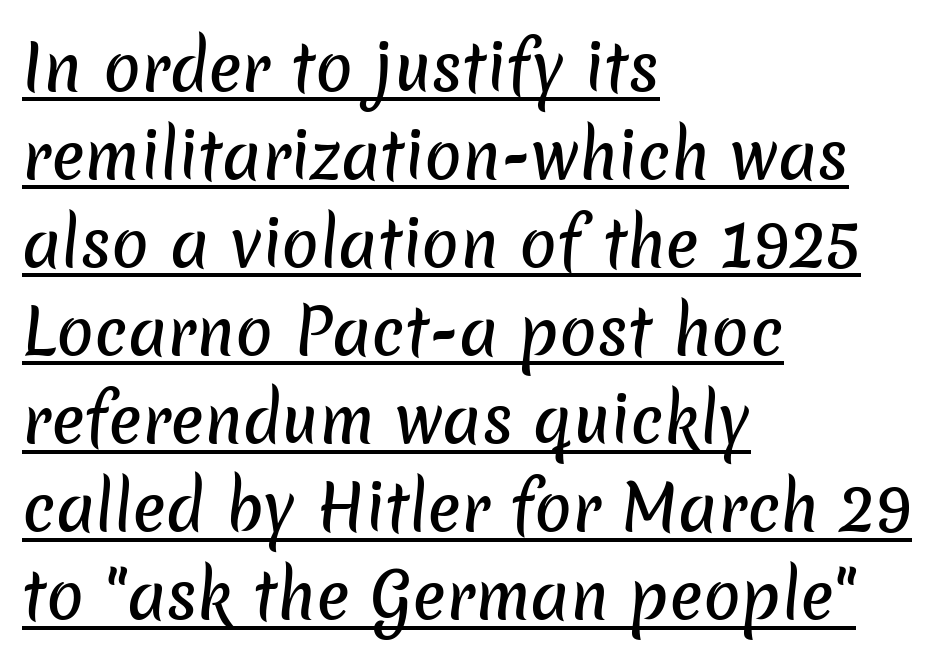
{"serif": "no", "width": "normal", "stroke_contrast": "low", "x_height": "medium", "monospaced": "no", "underline": "yes", "align": "left", "line_spacing": "normal", "line_spacing_ratio": 1.42, "letter_spacing": "normal", "letter_spacing_em": 0.0, "glyph_px": 62}
